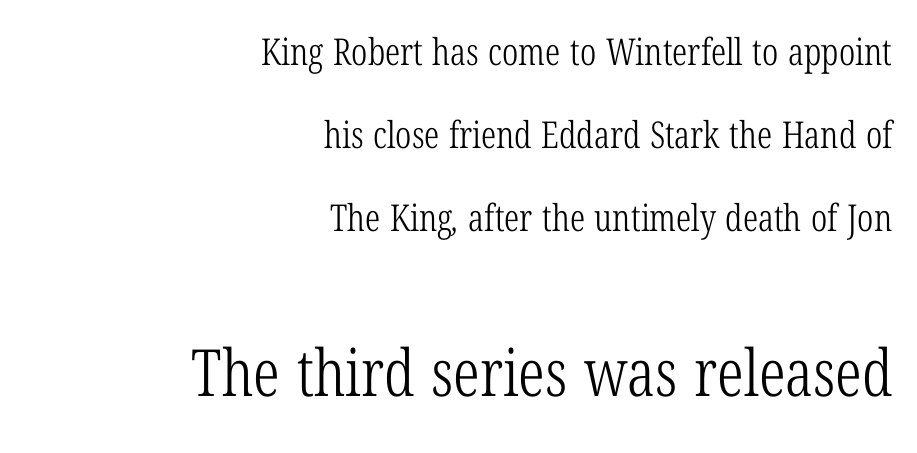
{"serif": "yes", "bold": "no", "weight": "light", "width": "condensed", "stroke_contrast": "low", "x_height": "medium", "monospaced": "no", "underline": "no", "align": "right", "line_spacing": "loose", "line_spacing_ratio": 2.24, "letter_spacing": "normal", "letter_spacing_em": 0.0, "larger_block": "second", "size_ratio": 1.76, "glyph_px": 65}
